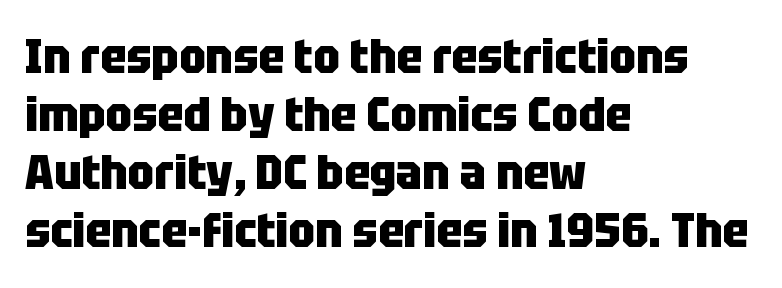
Q: Is the text bold? A: Yes.
Q: Is the text italic (slanted)? A: No, it is upright.
Q: Is the typeface a serif or a sans-serif typeface? A: Sans-serif.
Q: Is the text underlined? A: No.
Q: How is the paragraph aligned? A: Left-aligned.
Q: Is the spacing between letters normal or unusually wide? A: Normal.
Q: Width (condensed, normal, or wide)? A: Condensed.
Q: Stroke contrast? A: Low.
Q: x-height? A: Large.
Q: Monospaced? A: No.
